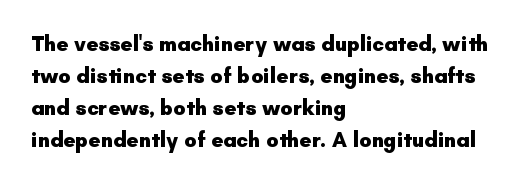
Tracking value appears to be zero — textbook default spacing. Is the type bold? Yes — the strokes are clearly thick and heavy. The block of text has a typical density, with ordinary space between rows. The rag falls on the right side of this text block. Words float on clear page, feet unadorned.
